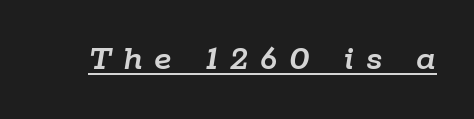
Does a line run under the words? Yes, clearly. Looking at the ascenders, they clearly lean. Substantial extra tracking has been applied to these lines. These lines are rendered in a variable-pitch font.
